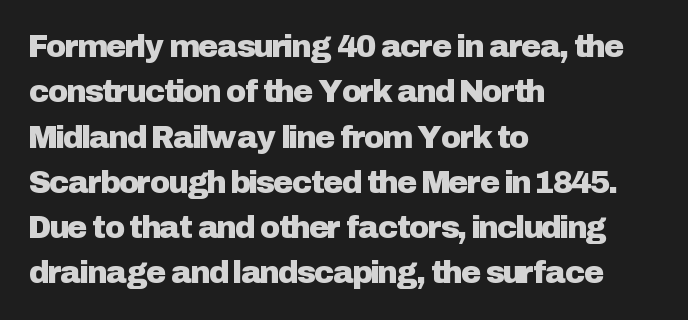
The image shows 31 px sans-serif type, upright; set left-aligned, normal line spacing (1.46x), normal letter spacing, not underlined; low stroke contrast and a medium x-height.
